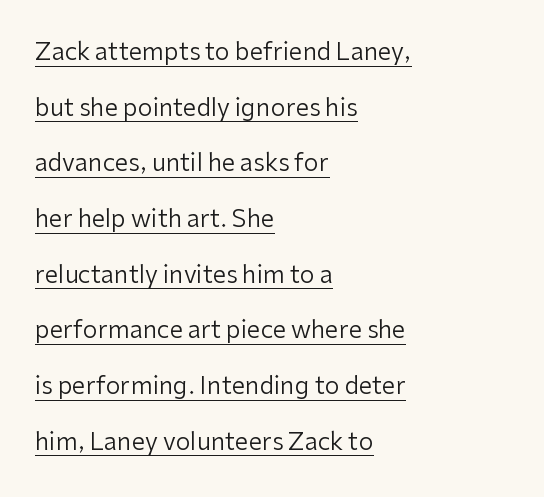
The image shows 24 px text type, upright; set left-aligned, loose line spacing (2.32x), normal letter spacing, underlined.
